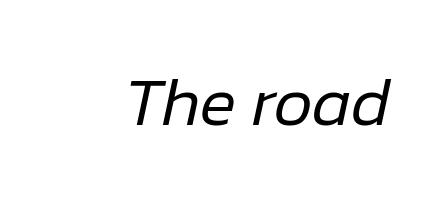
You could call the tracking neutral — neither tight nor loose. The whole block is typeset with a tilt. Note the varied advance widths — an 'i' is clearly narrower than an 'm'. Bold? No — there's no thickening of the strokes. Type without underlining.
